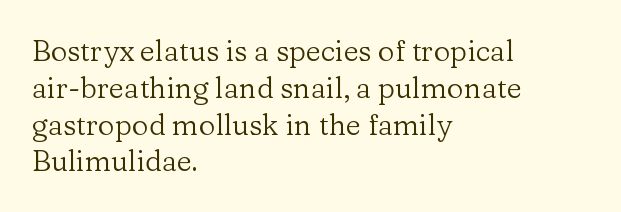
Q: Is the text bold? A: No.
Q: Is the text italic (slanted)? A: No, it is upright.
Q: Is the typeface a serif or a sans-serif typeface? A: Serif.
Q: Is the text underlined? A: No.
Q: How is the paragraph aligned? A: Left-aligned.
Q: Is the spacing between letters normal or unusually wide? A: Normal.
Q: Is the spacing between lines tight, normal or loose? A: Normal.
Q: Width (condensed, normal, or wide)? A: Normal.
Q: Stroke contrast? A: Low.
Q: x-height? A: Medium.
Q: Monospaced? A: No.
